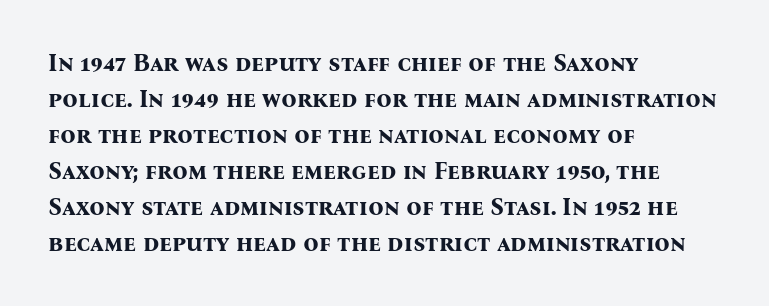
These lines are set flush left with a ragged right edge. Upright lettering throughout. Compared with typical body copy, the letter spacing here is the same. The line-height multiplier appears to be the usual default.
